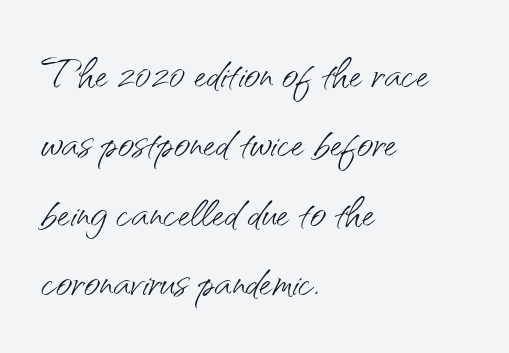
{"serif": "no", "bold": "no", "weight": "light", "width": "normal", "stroke_contrast": "medium", "x_height": "small", "monospaced": "no", "underline": "no", "align": "left", "line_spacing_ratio": 1.24, "letter_spacing": "normal", "letter_spacing_em": 0.0, "glyph_px": 56}
